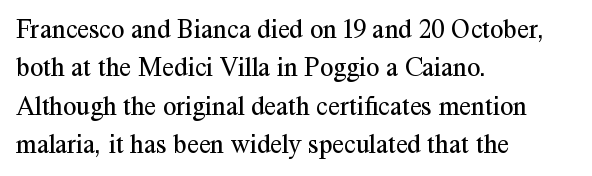
The image shows 27 px text type, upright; set left-aligned, normal line spacing (1.42x), normal letter spacing, not underlined.
